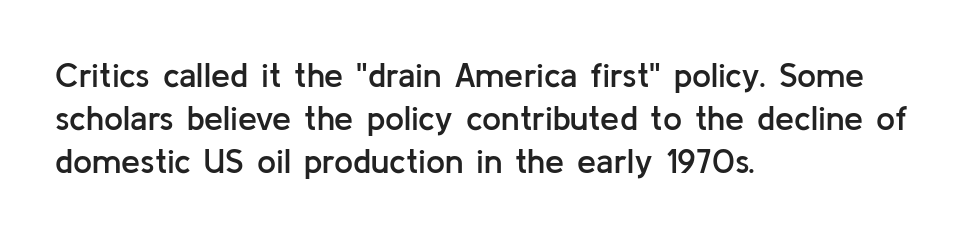
The image shows 34 px semibold sans-serif type, upright; set left-aligned, normal line spacing (1.26x), normal letter spacing, not underlined; low stroke contrast and a medium x-height.
